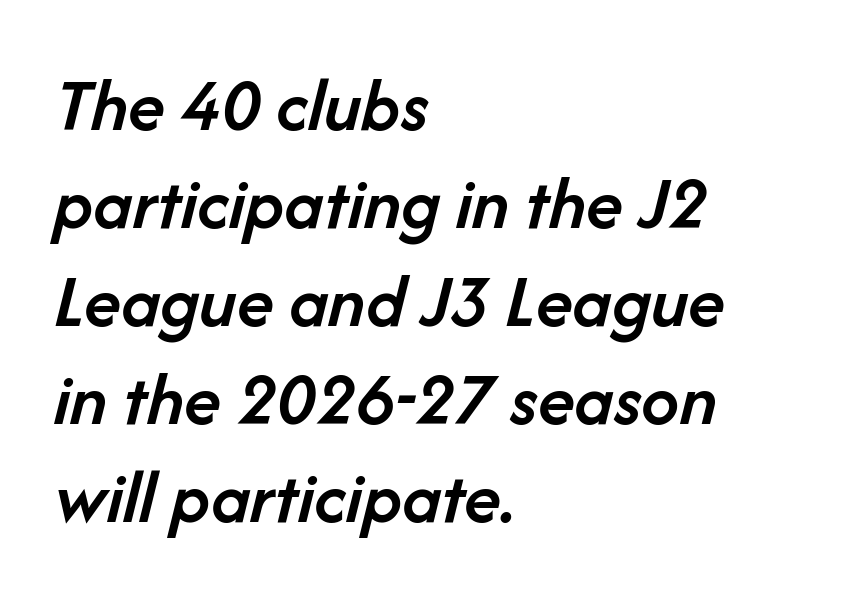
Q: Is the text bold? A: Semi-bold.
Q: Is the text italic (slanted)? A: Yes, it leans right by about 14 degrees.
Q: Is the text underlined? A: No.
Q: How is the paragraph aligned? A: Left-aligned.
Q: Is the spacing between letters normal or unusually wide? A: Normal.
Q: Is the spacing between lines tight, normal or loose? A: Normal.
Q: Width (condensed, normal, or wide)? A: Normal.
Q: Stroke contrast? A: Low.
Q: x-height? A: Medium.
Q: Monospaced? A: No.
